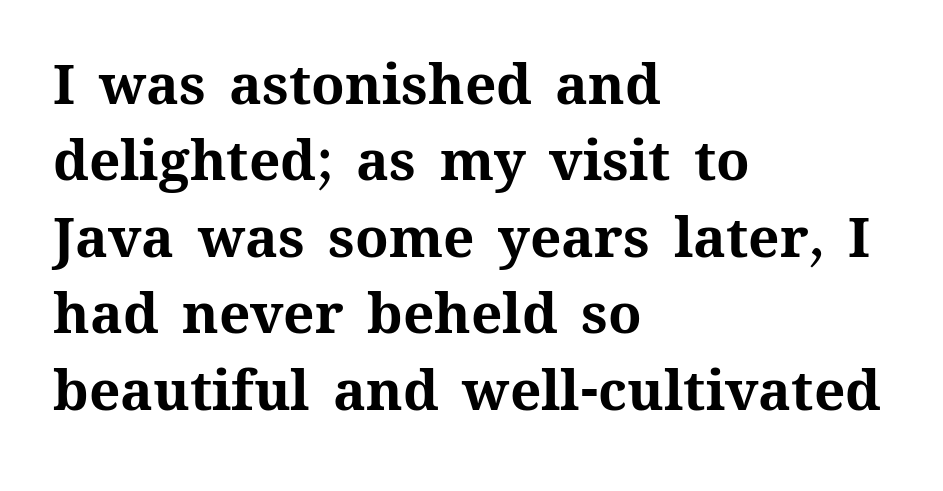
{"italic": "no", "bold": "yes", "weight": "bold", "width": "normal", "stroke_contrast": "medium", "x_height": "medium", "monospaced": "no", "underline": "no", "align": "left", "line_spacing": "normal", "line_spacing_ratio": 1.39, "letter_spacing": "normal", "letter_spacing_em": 0.0, "glyph_px": 55}
